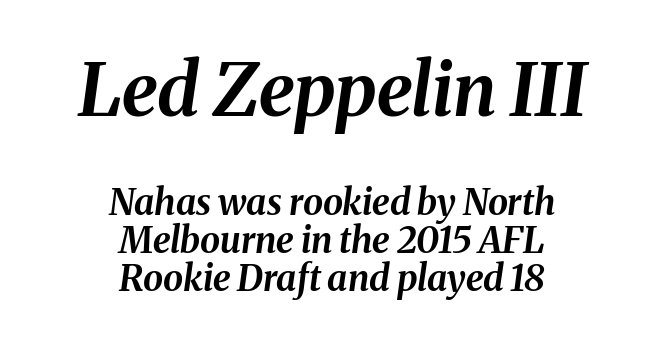
Q: Is the text bold? A: Yes.
Q: Is the text italic (slanted)? A: Yes, it leans right by about 8 degrees.
Q: Is the text underlined? A: No.
Q: How is the paragraph aligned? A: Centered.
Q: Is the spacing between letters normal or unusually wide? A: Normal.
Q: Is the spacing between lines tight, normal or loose? A: Tight.
Q: Which block of text is set in a larger size, the first (top) or the second (bottom)? A: The first (top) one.
Q: Width (condensed, normal, or wide)? A: Normal.
Q: Stroke contrast? A: Medium.
Q: x-height? A: Medium.
Q: Monospaced? A: No.
